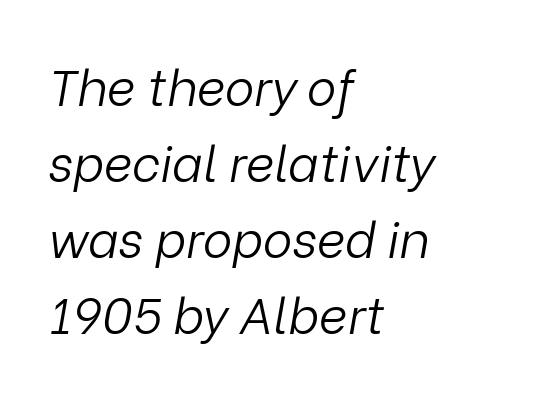
The image shows 50 px light type, italic (leaning right); set left-aligned, normal line spacing (1.52x), normal letter spacing, not underlined; low stroke contrast and a medium x-height.
